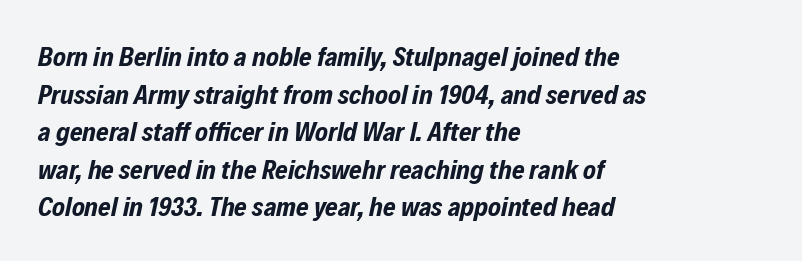
Tall strokes in this sample are angled rather than plumb. Is the type bold? Yes — the strokes are clearly thick and heavy. The rendering anchors every line to the left-hand side. Plain, unruled lines of type. Here the glyphs are tracked normally, forming tight word shapes. A normal amount of white space separates one row of letters from the next.
